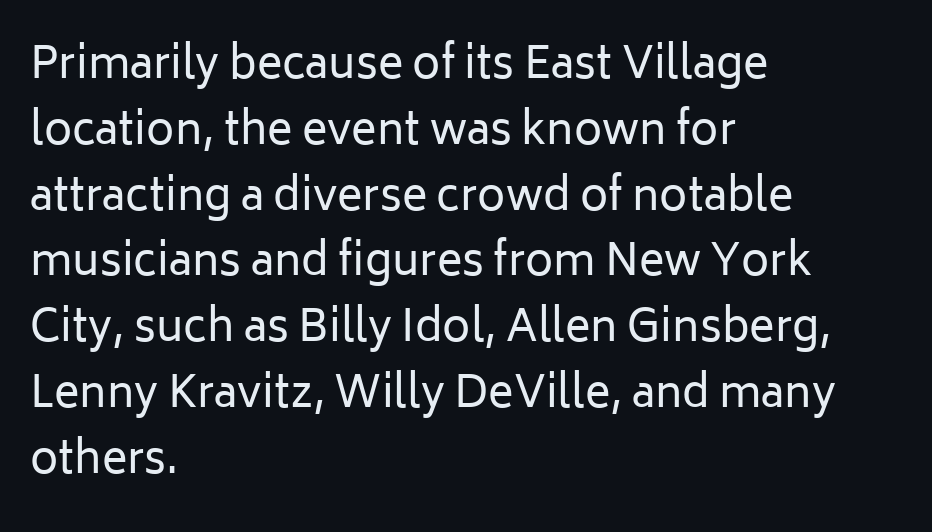
Classification — sans serif. Proportional: the letters do not fall into vertical columns. How would I describe the line gaps? Plain and ordinary. The face used here is rendered with its standard letterfit.
